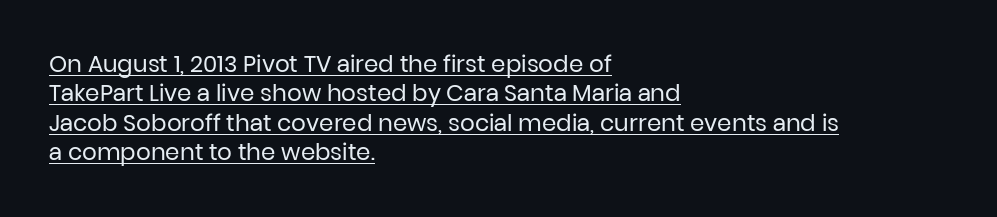
The image shows 23 px text type, upright; set left-aligned, normal line spacing (1.28x), normal letter spacing, underlined.
